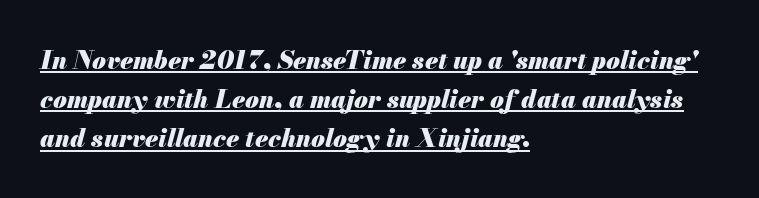
{"italic": "yes", "lean": "right", "slant_degrees": 13, "bold": "yes", "underline": "yes", "align": "left", "line_spacing": "normal", "line_spacing_ratio": 1.57, "letter_spacing": "normal", "letter_spacing_em": 0.0, "glyph_px": 25}
